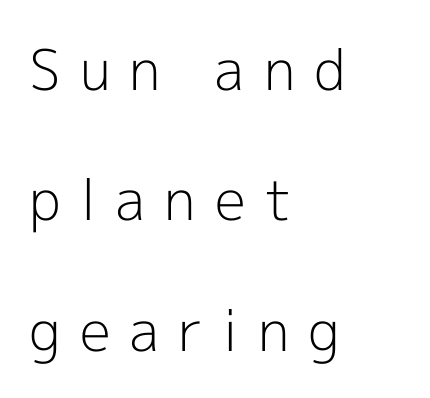
The image shows 56 px light sans-serif type, upright; set left-aligned, loose line spacing (2.33x), unusually wide letter spacing (+0.34 em), not underlined; a medium x-height.
